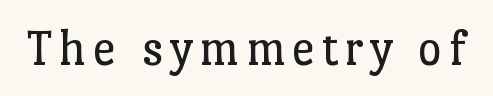
A serif font was chosen for this passage. Quick note: not italic, upright. The characters are drawn with everyday or finer stroke widths. A bare baseline throughout the passage. Here the designer chose a conventional face with non-uniform glyph widths.
